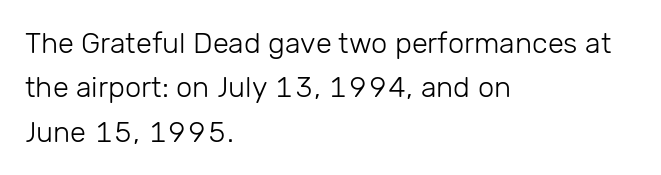
Characters remain perfectly vertical along every line. What kind of face is this? One without serifs — a sans. Short note: letters normally spaced. Nothing heavy about these letters — not bold at all.
